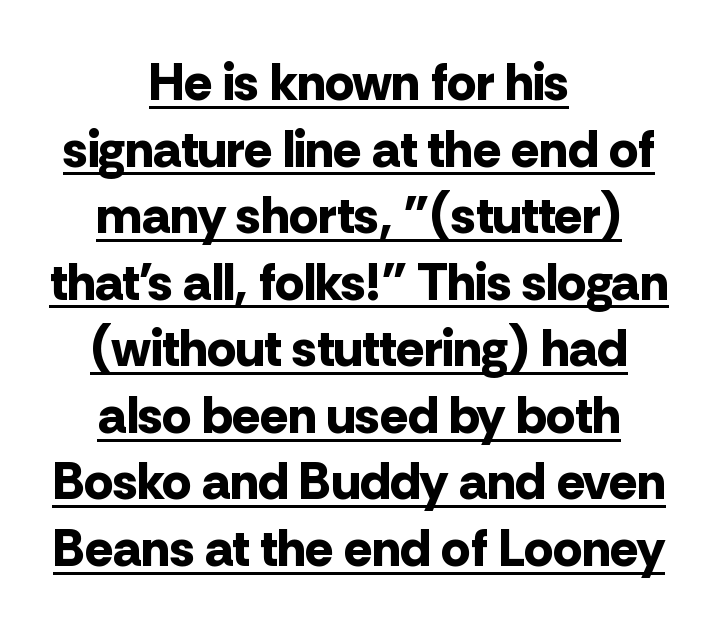
Inter-character spacing is left at the font's built-in metrics. Look at the bottom of the vertical strokes: they stop flat, with no serifs. Varying glyph widths throughout — classic text-font behaviour. The setting favours the middle, as headings and verse often do.
